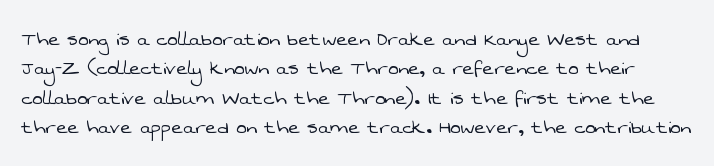
Anything drawn beneath the words? Only blank space. The characters are drawn with everyday or finer stroke widths. Between one letter and the next there's only the usual sliver of space.
